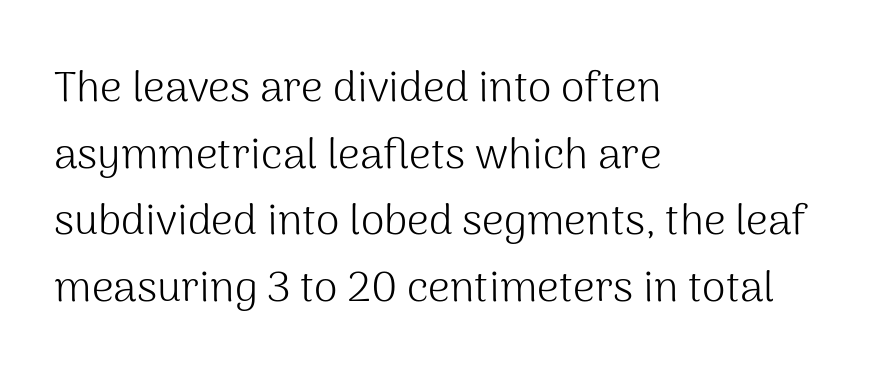
Type style note: lacks serifs. Is the letter spacing exaggerated? No — it looks like the ordinary default. Casual observation: everything's shoved over to the left. The foot of each line stays bare and open. Compared with a typical body face, this is equally light or lighter still. A typesetter would call this proportional, since set widths differ per character.
